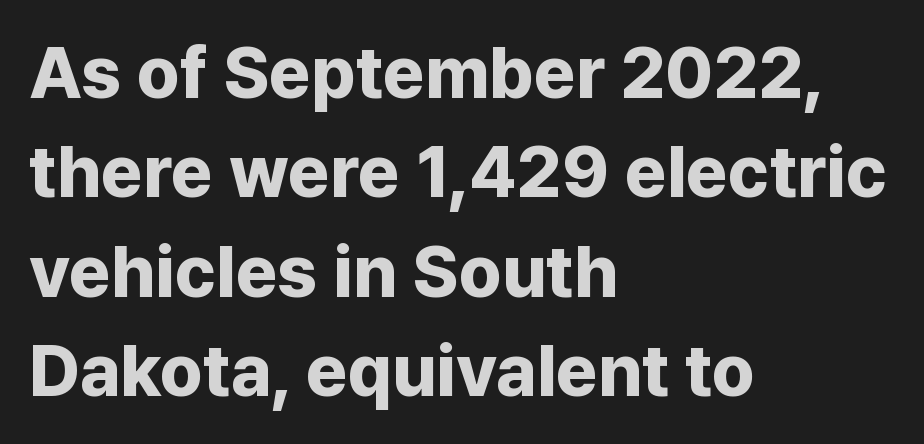
Are there feet on the stems? There aren't — it's a sans. In terms of posture, this sample is upright. The rendering uses natural spacing where letterforms have individual widths. The zone under the glyphs is completely vacant. Students, observe: this is what conventionally led text looks like.
